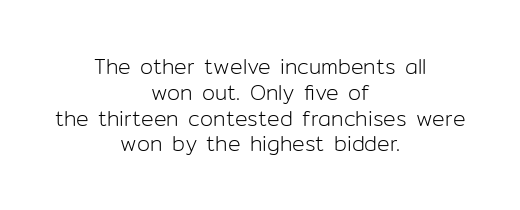
The passage shown is not underscored anywhere. Vertical stems look standard width or narrower in stroke. A student would call this center alignment; a typographer would say set centered. What stands out about the letter spacing? Nothing — it is the standard amount. A roman cut, with each character standing at attention.
